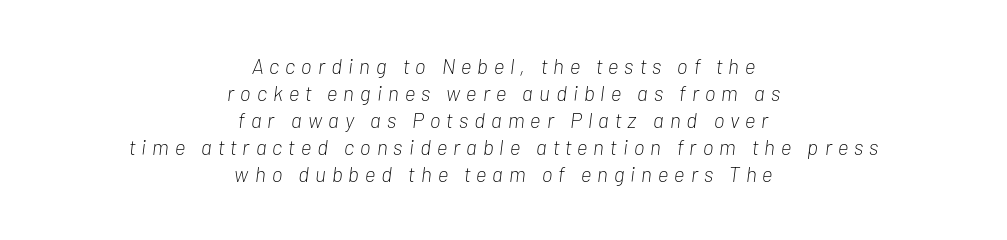
The image shows 21 px text type, italic (leaning right); set centered, normal line spacing (1.28x), unusually wide letter spacing (+0.29 em), not underlined.
